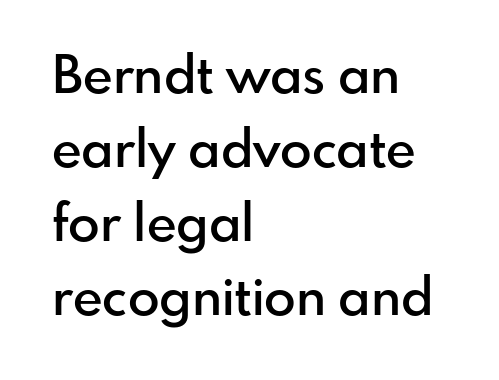
Q: Is the text bold? A: Semi-bold.
Q: Is the text italic (slanted)? A: No, it is upright.
Q: Is the typeface a serif or a sans-serif typeface? A: Sans-serif.
Q: Is the text underlined? A: No.
Q: How is the paragraph aligned? A: Left-aligned.
Q: Is the spacing between letters normal or unusually wide? A: Normal.
Q: Is the spacing between lines tight, normal or loose? A: Normal.
Q: Width (condensed, normal, or wide)? A: Normal.
Q: Stroke contrast? A: Low.
Q: x-height? A: Small.
Q: Monospaced? A: No.
